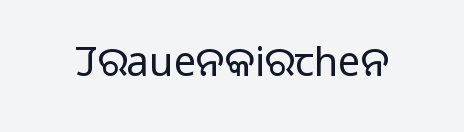
The image shows 40 px regular-weight sans-serif type, upright; set normal letter spacing, not underlined; low stroke contrast and a large x-height.
